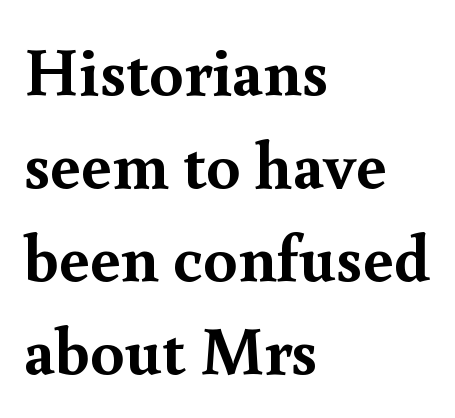
The image shows 68 px semibold serif type, upright; set left-aligned, normal line spacing (1.37x), normal letter spacing, not underlined; a small x-height.
